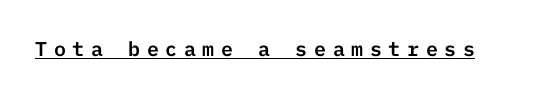
The image shows 20 px text type, upright; set unusually wide letter spacing (+0.33 em), underlined.
